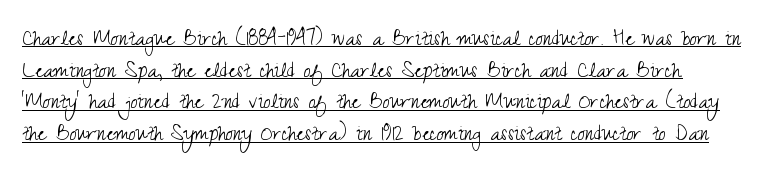
Italic: no, the glyphs are upright roman. No extra tracking has been applied to these lines. The line-height multiplier appears to be the usual default. The letters look calm and open, with moderate or lighter stems.
